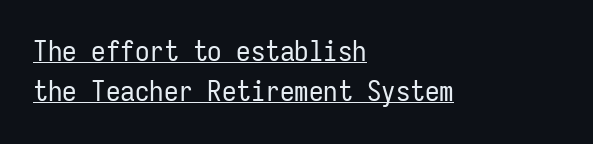
{"serif": "no", "italic": "no", "bold": "no", "weight": "regular", "width": "condensed", "stroke_contrast": "low", "x_height": "medium", "monospaced": "yes", "underline": "yes", "align": "left", "line_spacing": "normal", "line_spacing_ratio": 1.38, "letter_spacing": "normal", "letter_spacing_em": 0.0, "glyph_px": 29}
